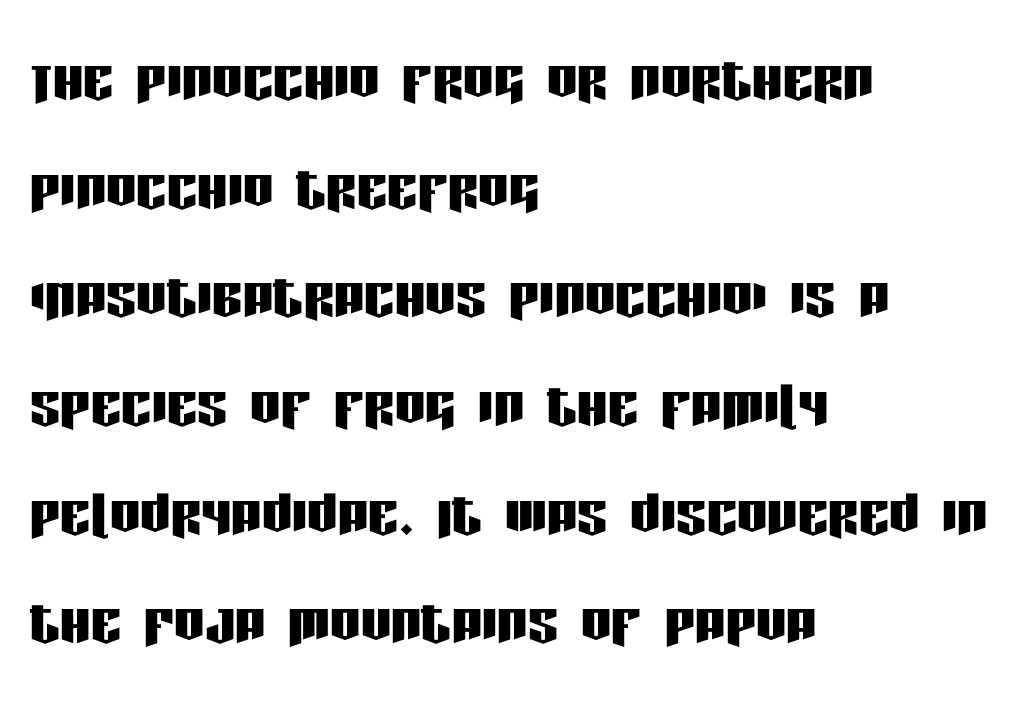
Q: Is the text italic (slanted)? A: No, it is upright.
Q: Is the typeface a serif or a sans-serif typeface? A: Sans-serif.
Q: Is the text underlined? A: No.
Q: How is the paragraph aligned? A: Left-aligned.
Q: Is the spacing between letters normal or unusually wide? A: Normal.
Q: Is the spacing between lines tight, normal or loose? A: Normal.
Q: Width (condensed, normal, or wide)? A: Condensed.
Q: Stroke contrast? A: Low.
Q: x-height? A: Large.
Q: Monospaced? A: No.
